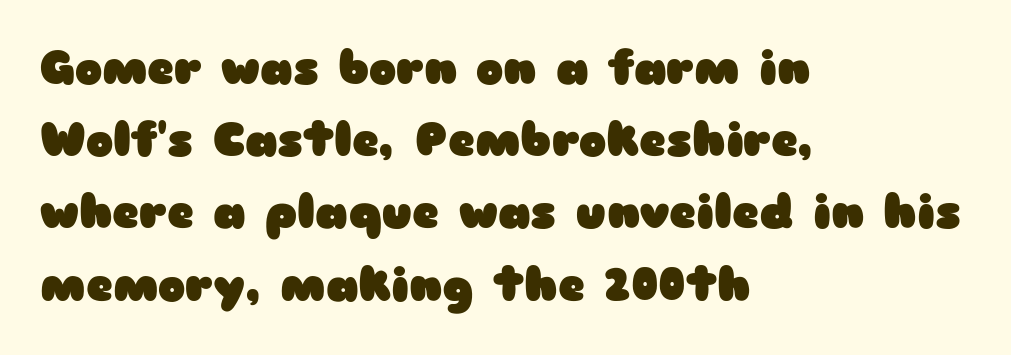
{"serif": "no", "italic": "no", "bold": "yes", "weight": "heavy", "width": "wide", "stroke_contrast": "low", "x_height": "medium", "monospaced": "no", "underline": "no", "align": "left", "line_spacing": "normal", "line_spacing_ratio": 1.57, "letter_spacing": "normal", "letter_spacing_em": 0.0, "glyph_px": 46}
